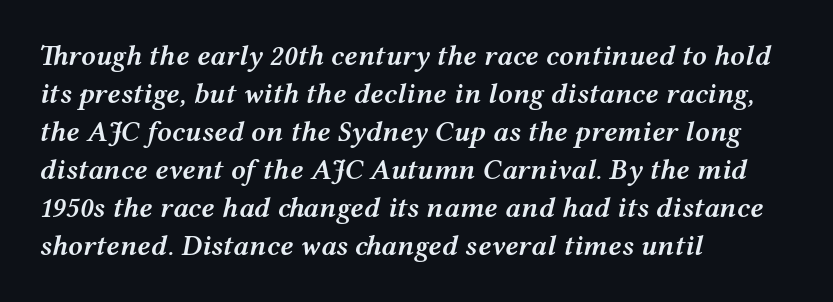
{"italic": "yes", "lean": "right", "slant_degrees": 12, "bold": "semi", "weight": "semibold", "width": "wide", "stroke_contrast": "medium", "x_height": "medium", "monospaced": "no", "underline": "no", "align": "left", "line_spacing": "normal", "line_spacing_ratio": 1.31, "letter_spacing": "normal", "letter_spacing_em": 0.0, "glyph_px": 29}
